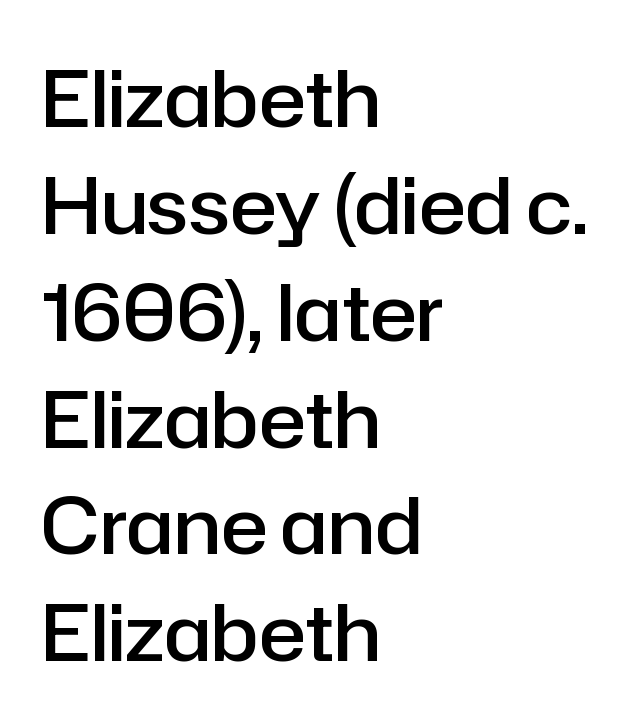
Q: Is the text bold? A: Semi-bold.
Q: Is the text italic (slanted)? A: No, it is upright.
Q: Is the typeface a serif or a sans-serif typeface? A: Sans-serif.
Q: Is the text underlined? A: No.
Q: How is the paragraph aligned? A: Left-aligned.
Q: Is the spacing between letters normal or unusually wide? A: Normal.
Q: Is the spacing between lines tight, normal or loose? A: Normal.
Q: Width (condensed, normal, or wide)? A: Normal.
Q: Stroke contrast? A: Low.
Q: x-height? A: Medium.
Q: Monospaced? A: No.
